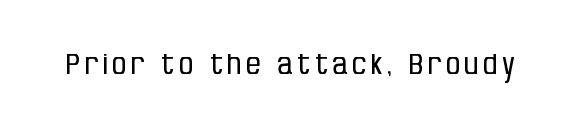
{"serif": "no", "italic": "no", "bold": "no", "weight": "regular", "width": "condensed", "stroke_contrast": "low", "x_height": "large", "monospaced": "no", "underline": "no", "glyph_px": 29}
